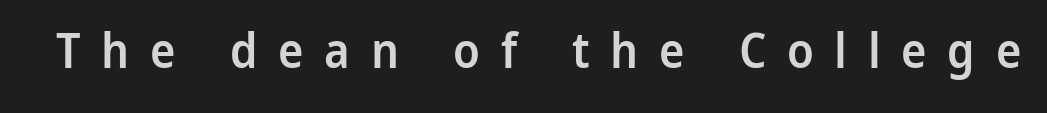
Q: Is the text bold? A: Semi-bold.
Q: Is the text italic (slanted)? A: No, it is upright.
Q: Is the typeface a serif or a sans-serif typeface? A: Sans-serif.
Q: Is the text underlined? A: No.
Q: Is the spacing between letters normal or unusually wide? A: Unusually wide.
Q: Width (condensed, normal, or wide)? A: Normal.
Q: Stroke contrast? A: Low.
Q: x-height? A: Medium.
Q: Monospaced? A: No.
